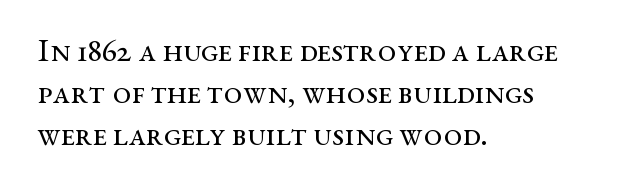
{"serif": "yes", "italic": "no", "bold": "no", "weight": "regular", "width": "wide", "stroke_contrast": "medium", "x_height": "medium", "monospaced": "no", "underline": "no", "align": "left", "line_spacing": "normal", "line_spacing_ratio": 1.28, "letter_spacing": "normal", "letter_spacing_em": 0.0, "glyph_px": 33}
